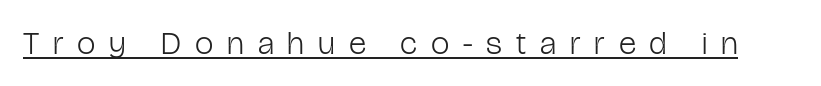
The specimen includes a rule beneath the text block's lines. Every stem runs plumb, perpendicular to the baseline. What kind of face is this? One without serifs — a sans. The weight would be labelled regular, book, light, or lighter still. This sample has the flowing, uneven cadence of proportional lettering.
